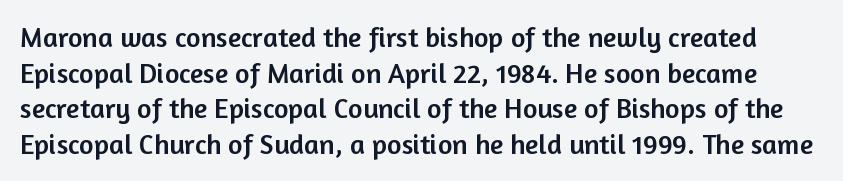
A typesetter would call this proportional, since set widths differ per character. This rendering features lettering with no underline. Look at the tracking — it's just the regular setting, nothing added. You can tell it's not italic because the verticals are truly vertical. Check where the strokes stop: nothing finishes them off — pure sans. The leading is moderate, giving the passage an even texture.
